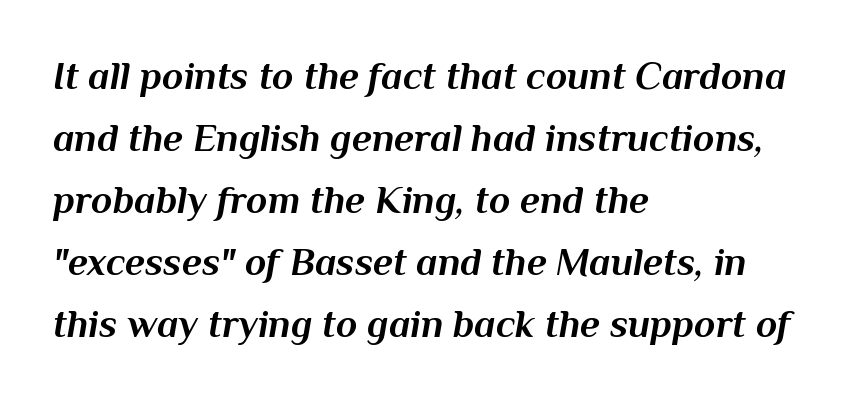
{"italic": "yes", "lean": "right", "slant_degrees": 10, "bold": "yes", "weight": "bold", "width": "normal", "stroke_contrast": "medium", "x_height": "medium", "monospaced": "no", "underline": "no", "align": "left", "line_spacing": "normal", "line_spacing_ratio": 1.59, "letter_spacing": "normal", "letter_spacing_em": 0.0, "glyph_px": 39}
